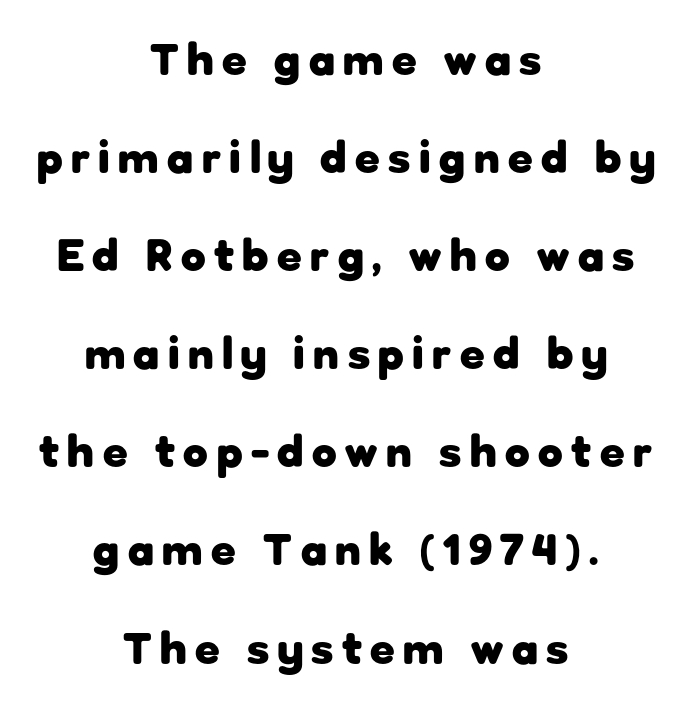
{"serif": "no", "italic": "no", "bold": "yes", "weight": "heavy", "width": "normal", "stroke_contrast": "low", "x_height": "medium", "monospaced": "no", "underline": "no", "align": "center", "line_spacing": "loose", "line_spacing_ratio": 2.18, "glyph_px": 45}
